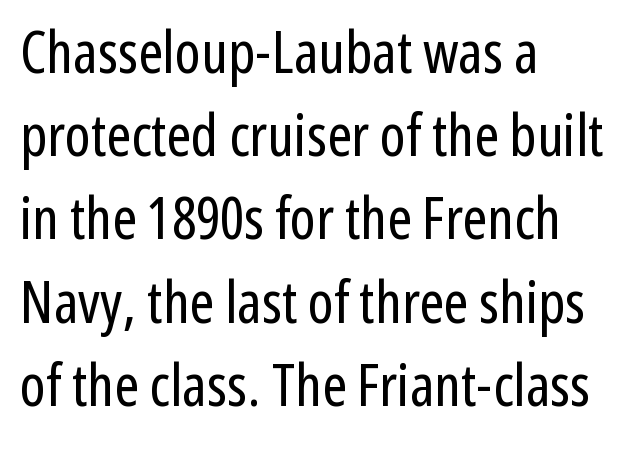
{"serif": "no", "italic": "no", "bold": "no", "weight": "regular", "width": "condensed", "stroke_contrast": "low", "x_height": "medium", "monospaced": "no", "underline": "no", "align": "left", "line_spacing": "normal", "line_spacing_ratio": 1.41, "letter_spacing": "normal", "letter_spacing_em": 0.0, "glyph_px": 59}
